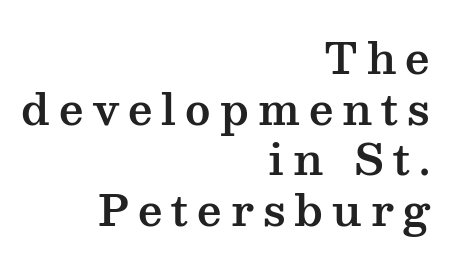
The image shows 43 px wide serif type, upright; set right-aligned, line spacing 1.18x, unusually wide letter spacing (+0.21 em), not underlined; medium stroke contrast and a medium x-height.
